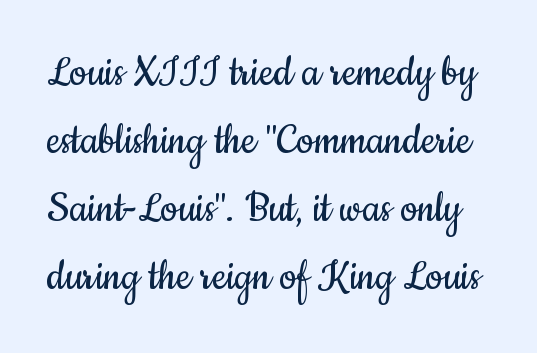
Q: Is the text bold? A: No.
Q: Is the text italic (slanted)? A: Yes.
Q: Is the typeface a serif or a sans-serif typeface? A: Sans-serif.
Q: Is the text underlined? A: No.
Q: Is the spacing between letters normal or unusually wide? A: Normal.
Q: Is the spacing between lines tight, normal or loose? A: Normal.
Q: Width (condensed, normal, or wide)? A: Condensed.
Q: Stroke contrast? A: Low.
Q: x-height? A: Small.
Q: Monospaced? A: No.
